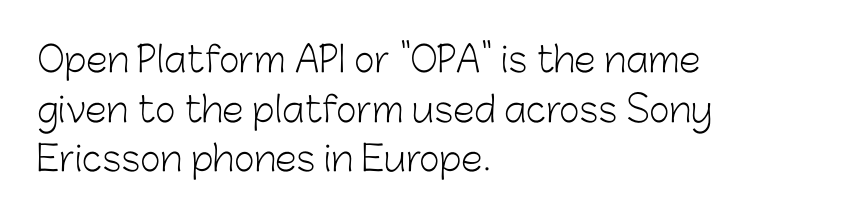
Q: Is the text bold? A: No.
Q: Is the text italic (slanted)? A: No, it is upright.
Q: Is the typeface a serif or a sans-serif typeface? A: Sans-serif.
Q: Is the text underlined? A: No.
Q: How is the paragraph aligned? A: Left-aligned.
Q: Is the spacing between letters normal or unusually wide? A: Normal.
Q: Is the spacing between lines tight, normal or loose? A: Normal.
Q: Width (condensed, normal, or wide)? A: Normal.
Q: Stroke contrast? A: Low.
Q: x-height? A: Medium.
Q: Monospaced? A: No.
